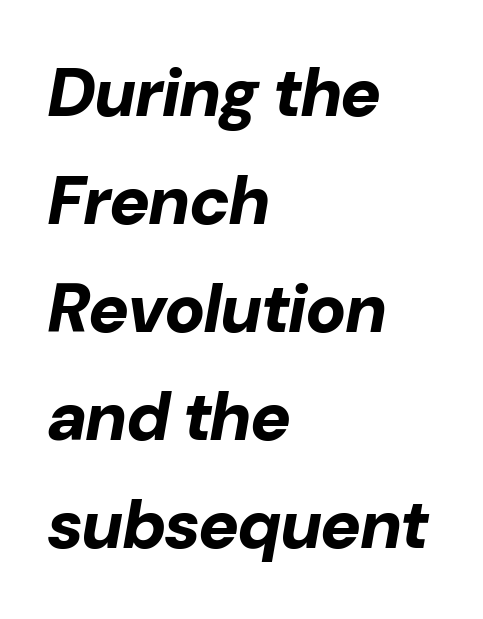
{"italic": "yes", "lean": "right", "slant_degrees": 10, "bold": "yes", "weight": "bold", "width": "normal", "stroke_contrast": "low", "x_height": "medium", "monospaced": "no", "underline": "no", "align": "left", "line_spacing": "normal", "line_spacing_ratio": 1.59, "letter_spacing": "normal", "letter_spacing_em": 0.0, "glyph_px": 68}
